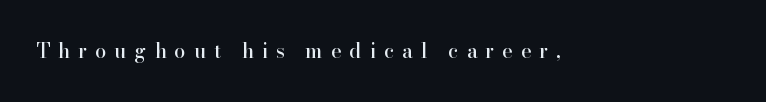
The image shows 20 px text type, upright; set unusually wide letter spacing (+0.4 em), not underlined.
